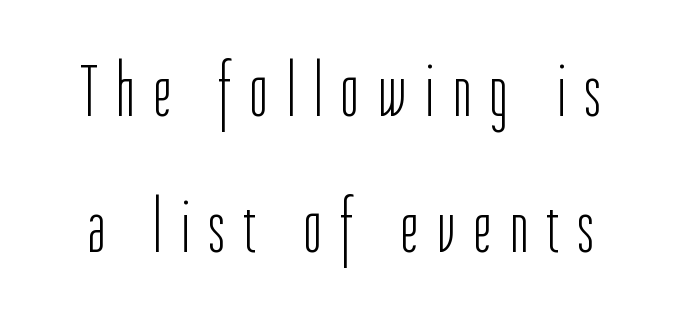
Q: Is the text bold? A: No.
Q: Is the text italic (slanted)? A: No, it is upright.
Q: Is the typeface a serif or a sans-serif typeface? A: Sans-serif.
Q: Is the text underlined? A: No.
Q: Is the spacing between letters normal or unusually wide? A: Unusually wide.
Q: Width (condensed, normal, or wide)? A: Condensed.
Q: Stroke contrast? A: Low.
Q: x-height? A: Medium.
Q: Monospaced? A: No.
